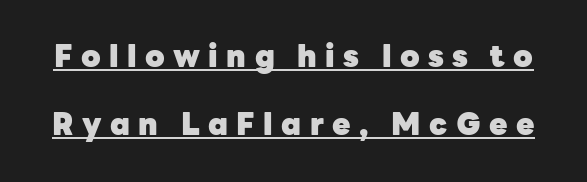
{"serif": "no", "italic": "no", "bold": "yes", "weight": "heavy", "width": "normal", "stroke_contrast": "low", "x_height": "medium", "monospaced": "no", "underline": "yes", "line_spacing": "loose", "line_spacing_ratio": 2.28, "letter_spacing": "wide", "letter_spacing_em": 0.28, "glyph_px": 30}
